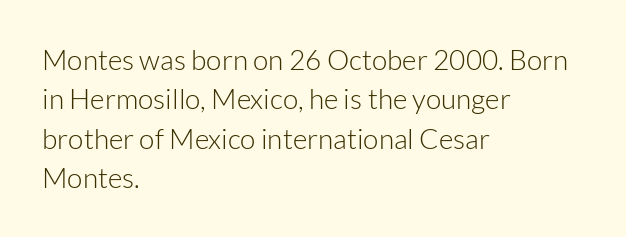
{"serif": "no", "italic": "no", "bold": "no", "weight": "light", "width": "normal", "stroke_contrast": "low", "x_height": "medium", "monospaced": "no", "underline": "no", "align": "left", "line_spacing": "normal", "line_spacing_ratio": 1.41, "letter_spacing": "normal", "letter_spacing_em": 0.0, "glyph_px": 28}
